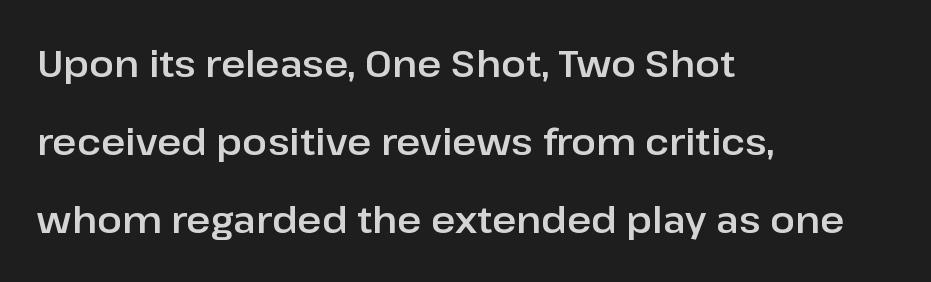
The image shows 37 px sans-serif type, upright; set left-aligned, loose line spacing (2.11x), normal letter spacing, not underlined; low stroke contrast and a medium x-height.
